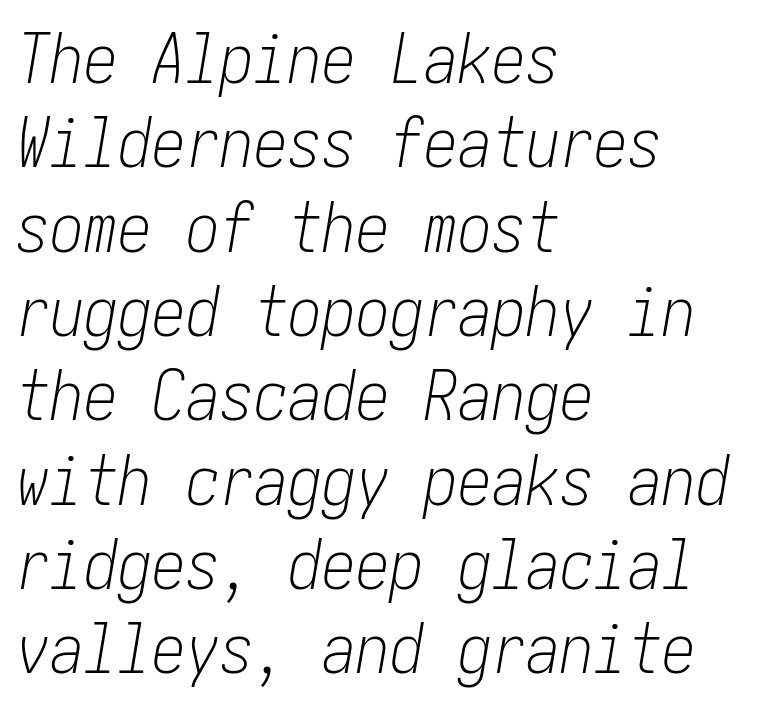
Q: Is the text bold? A: No.
Q: Is the text italic (slanted)? A: Yes, it leans right by about 10 degrees.
Q: Is the text underlined? A: No.
Q: How is the paragraph aligned? A: Left-aligned.
Q: Is the spacing between letters normal or unusually wide? A: Normal.
Q: Width (condensed, normal, or wide)? A: Condensed.
Q: Stroke contrast? A: Low.
Q: x-height? A: Medium.
